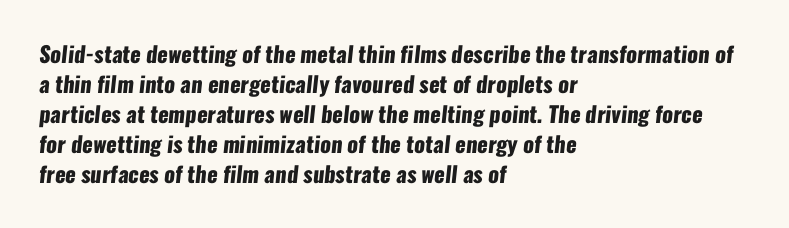
{"bold": "yes", "underline": "no", "align": "left", "line_spacing": "normal", "line_spacing_ratio": 1.36, "letter_spacing": "normal", "letter_spacing_em": 0.0, "glyph_px": 22}
